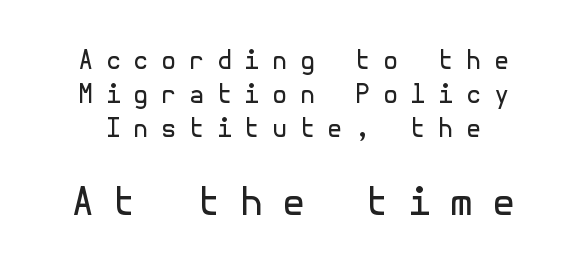
The image shows 38 px regular-weight sans-serif type, upright; set normal line spacing (1.37x), unusually wide letter spacing (+0.49 em), not underlined; the second (bottom) block is 1.52x larger; a medium x-height.
